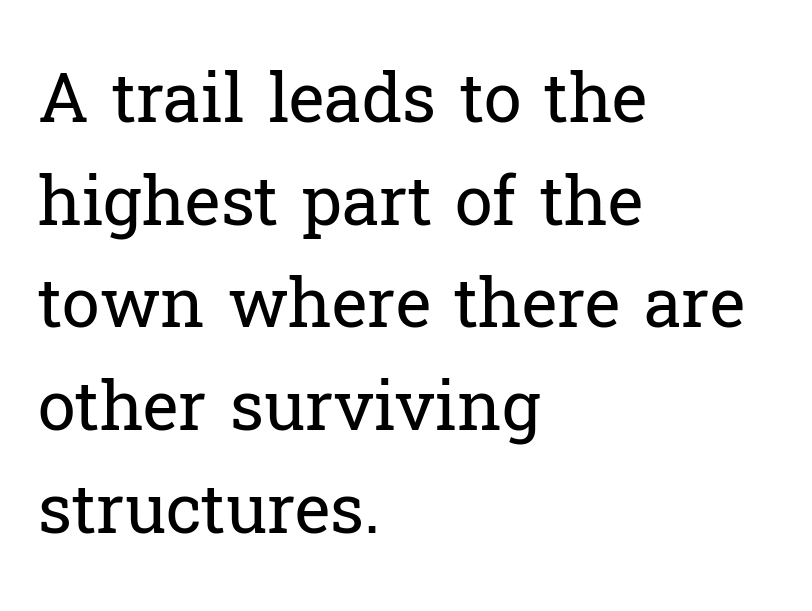
These lines are composed in type with serifs. Students, note that the glyphs here touch the page at normal intervals. Casual observation: everything's shoved over to the left. Do the letters lean? They stand straight. The characters are drawn with everyday or finer stroke widths.
